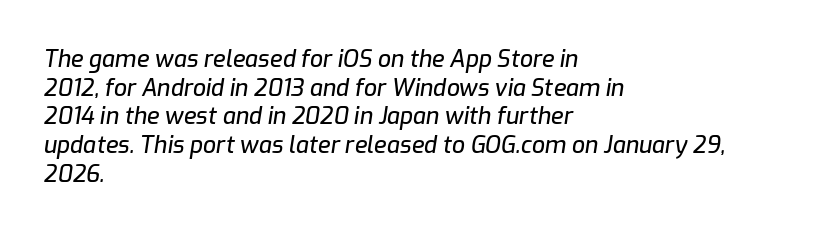
The image shows 23 px text type, italic (leaning right); set left-aligned, normal line spacing (1.25x), normal letter spacing, not underlined.
